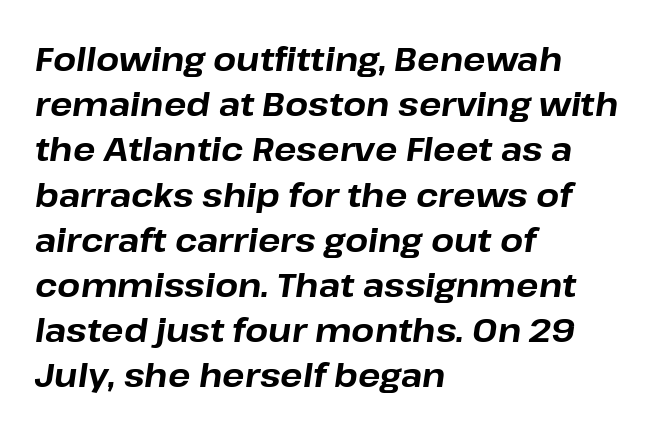
Q: Is the text bold? A: Yes.
Q: Is the text italic (slanted)? A: Yes, it leans right by about 8 degrees.
Q: Is the text underlined? A: No.
Q: How is the paragraph aligned? A: Left-aligned.
Q: Is the spacing between letters normal or unusually wide? A: Normal.
Q: Is the spacing between lines tight, normal or loose? A: Normal.
Q: Width (condensed, normal, or wide)? A: Normal.
Q: Stroke contrast? A: Low.
Q: x-height? A: Medium.
Q: Monospaced? A: No.
